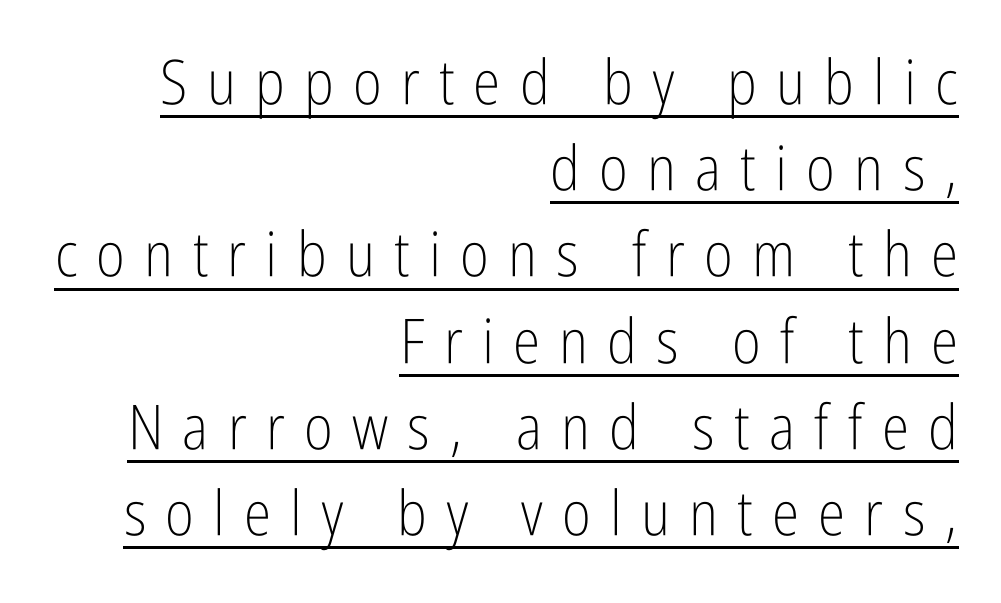
Q: Is the text bold? A: No.
Q: Is the text italic (slanted)? A: No, it is upright.
Q: Is the typeface a serif or a sans-serif typeface? A: Sans-serif.
Q: Is the text underlined? A: Yes.
Q: How is the paragraph aligned? A: Right-aligned.
Q: Is the spacing between letters normal or unusually wide? A: Unusually wide.
Q: Is the spacing between lines tight, normal or loose? A: Normal.
Q: Width (condensed, normal, or wide)? A: Condensed.
Q: Stroke contrast? A: Low.
Q: x-height? A: Medium.
Q: Monospaced? A: No.
